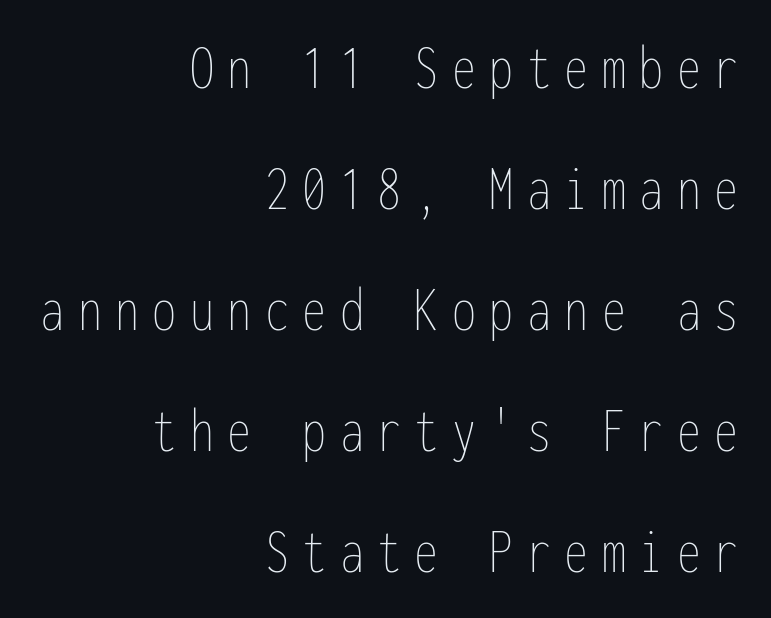
Caption: expanded tracking, letters set apart. This sample has the even, mechanical cadence of fixed-width lettering. The letterforms sit at book weight or below. Letters rest on an invisible, unmarked baseline.
